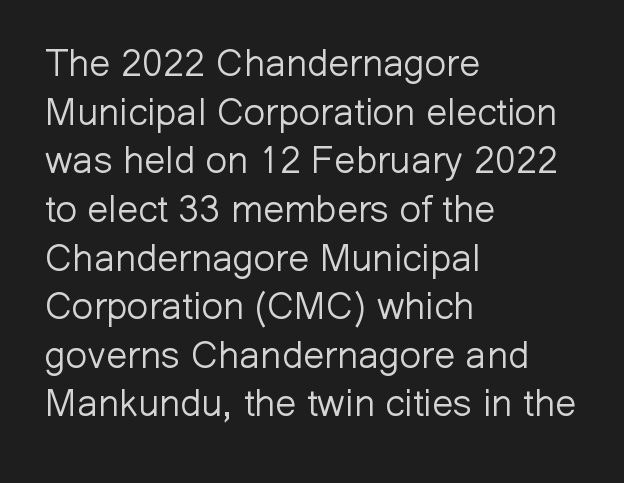
The image shows 38 px light sans-serif type, upright; set left-aligned, normal line spacing (1.28x), normal letter spacing, not underlined; low stroke contrast and a medium x-height.
